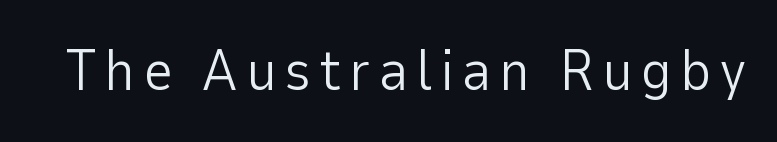
The letters carry no serifs — their stems end cleanly without finishing strokes. Letters have the restrained weight of plain body copy at most. Check the space under the baseline: it is left empty. Looks like regular typesetting: each glyph gets only the width it needs. The specimen reads as upright at a glance.
